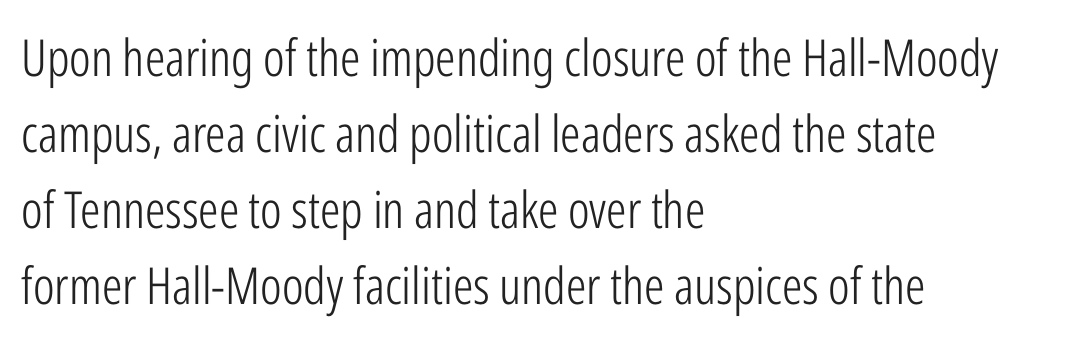
{"serif": "no", "italic": "no", "bold": "no", "weight": "light", "width": "condensed", "stroke_contrast": "low", "x_height": "medium", "monospaced": "no", "underline": "no", "align": "left", "line_spacing": "normal", "line_spacing_ratio": 1.49, "letter_spacing": "normal", "letter_spacing_em": 0.0, "glyph_px": 51}
